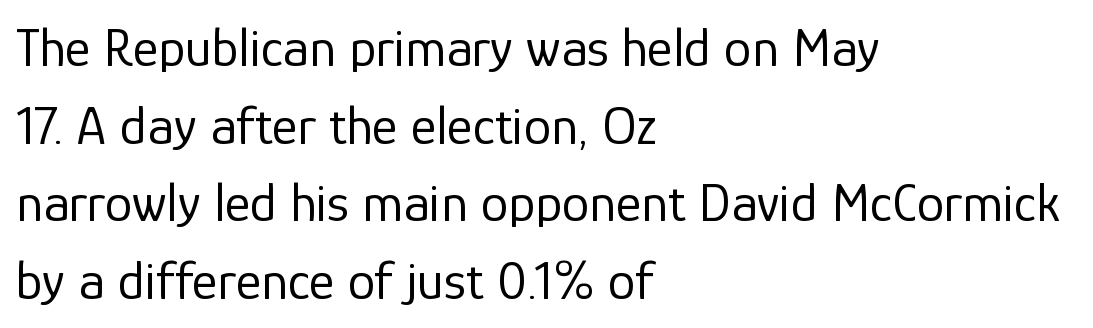
The strokes are not fattened; the text isn't bold. All the whitespace from short lines collects on the right. Each letter keeps its own natural width here, so spacing adapts to shape. Successive baselines arrive at the customary interval.
